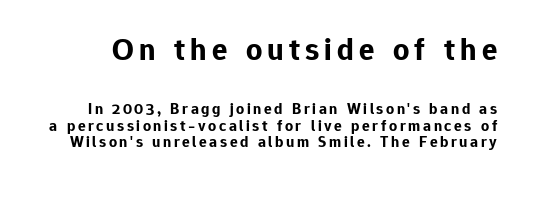
The emphasis by scale lands on block number one, above. Nope, not italic — everything's standing straight. The leading is snug, giving the passage a crowded texture. The characters display no serif detailing; their extremities are plain. A clean baseline with only descenders dipping below it. The letters are bold, with thick, heavy strokes.
